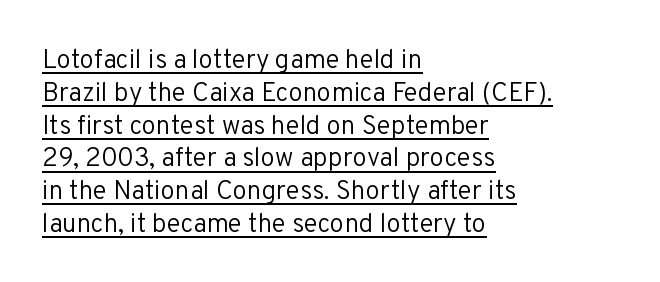
Is the stroke heavy? The answer is a plain regular-or-lighter. In terms of posture, this sample is upright. The face used here is rendered with its standard letterfit. The lines sit at an ordinary, default distance from one another. Descenders here cross a horizontal rule under the line.
